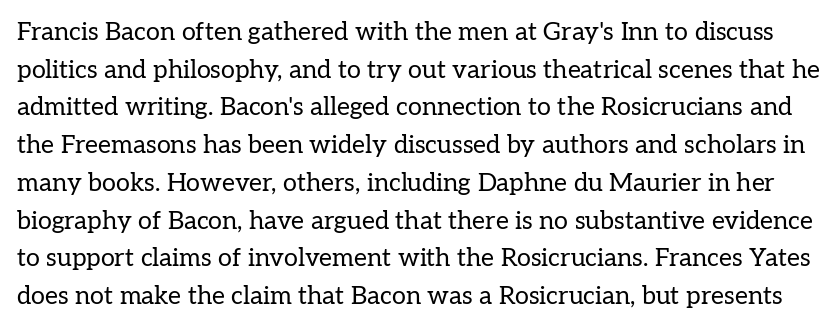
The image shows 25 px text type, upright; set normal line spacing (1.51x), normal letter spacing, not underlined.
